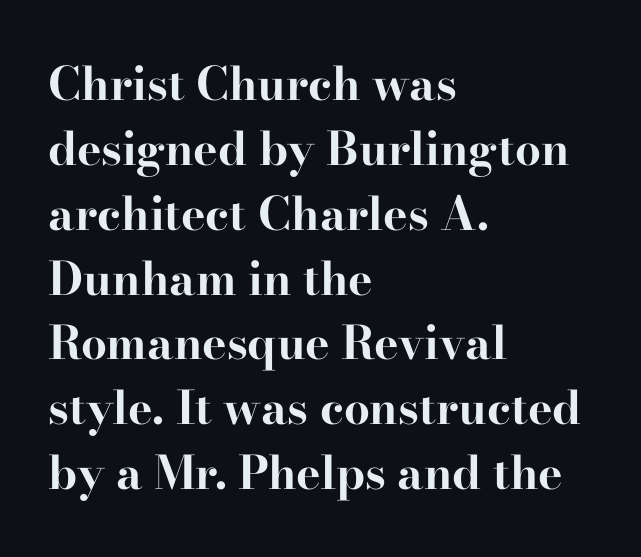
Q: Is the text bold? A: Yes.
Q: Is the text italic (slanted)? A: No, it is upright.
Q: Is the typeface a serif or a sans-serif typeface? A: Serif.
Q: Is the text underlined? A: No.
Q: How is the paragraph aligned? A: Left-aligned.
Q: Is the spacing between letters normal or unusually wide? A: Normal.
Q: Is the spacing between lines tight, normal or loose? A: Normal.
Q: Width (condensed, normal, or wide)? A: Wide.
Q: Stroke contrast? A: High.
Q: x-height? A: Small.
Q: Monospaced? A: No.
